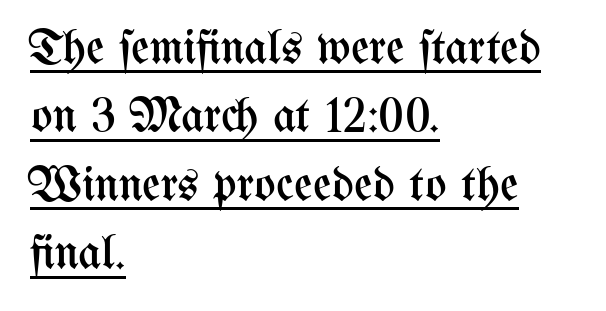
{"italic": "no", "bold": "no", "weight": "regular", "width": "condensed", "stroke_contrast": "medium", "x_height": "medium", "monospaced": "no", "underline": "yes", "align": "left", "line_spacing": "normal", "line_spacing_ratio": 1.37, "letter_spacing": "normal", "letter_spacing_em": 0.0, "glyph_px": 50}
